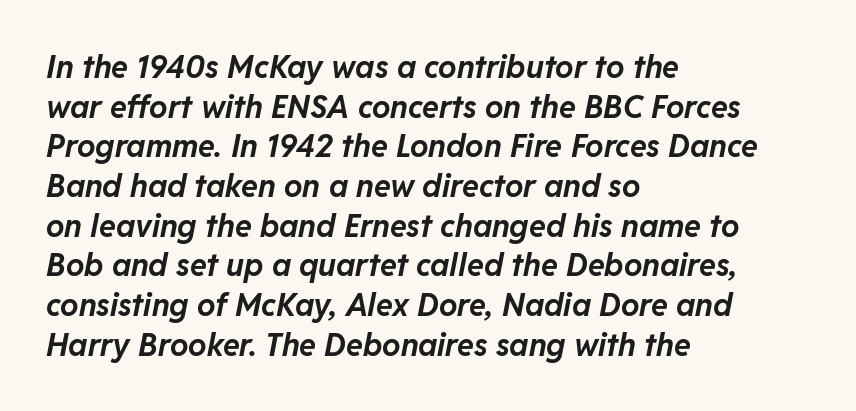
{"italic": "yes", "lean": "right", "slant_degrees": 11, "bold": "yes", "weight": "bold", "width": "normal", "stroke_contrast": "low", "x_height": "medium", "monospaced": "no", "underline": "no", "align": "left", "line_spacing": "normal", "line_spacing_ratio": 1.28, "letter_spacing": "normal", "letter_spacing_em": 0.0, "glyph_px": 31}
